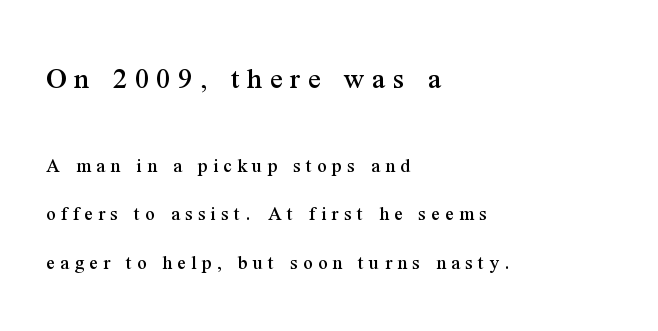
Q: Is the text italic (slanted)? A: No, it is upright.
Q: Is the typeface a serif or a sans-serif typeface? A: Serif.
Q: Is the text underlined? A: No.
Q: How is the paragraph aligned? A: Left-aligned.
Q: Is the spacing between letters normal or unusually wide? A: Unusually wide.
Q: Is the spacing between lines tight, normal or loose? A: Loose.
Q: Which block of text is set in a larger size, the first (top) or the second (bottom)? A: The first (top) one.
Q: Width (condensed, normal, or wide)? A: Normal.
Q: Stroke contrast? A: Medium.
Q: x-height? A: Medium.
Q: Monospaced? A: No.
